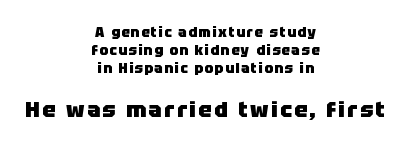
Q: Is the text bold? A: Yes.
Q: Is the text italic (slanted)? A: No, it is upright.
Q: Is the text underlined? A: No.
Q: How is the paragraph aligned? A: Centered.
Q: Is the spacing between lines tight, normal or loose? A: Normal.
Q: Which block of text is set in a larger size, the first (top) or the second (bottom)? A: The second (bottom) one.
